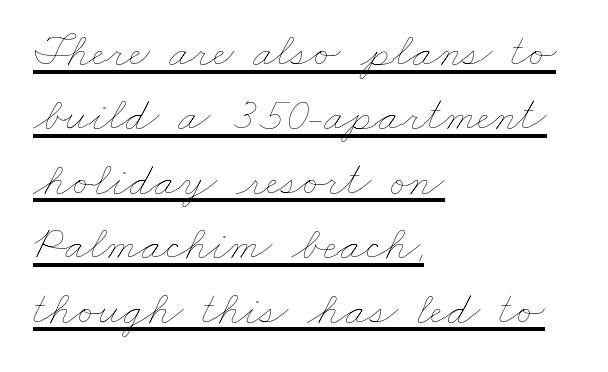
The image shows 47 px thin, wide type; set left-aligned, normal line spacing (1.37x), normal letter spacing, underlined; low stroke contrast and a small x-height.
